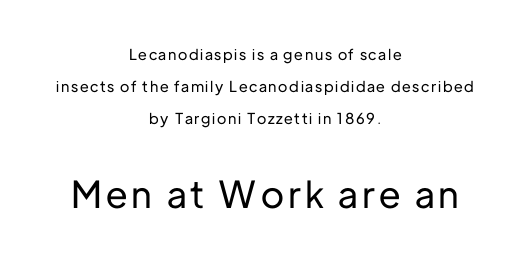
Words float on clear page, feet unadorned. Typographically, this falls in the sans-serif category. The block sitting lower on the canvas is the one with enlarged characters. A typesetter would call this proportional, since set widths differ per character. Visually the block forms a symmetrical silhouette, jagged on both flanks. Quick note: interline space is abundant.
